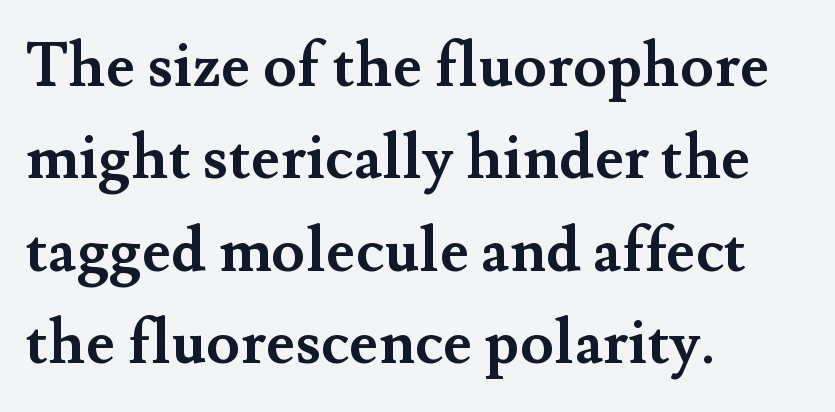
{"serif": "yes", "italic": "no", "bold": "yes", "weight": "semibold", "width": "normal", "stroke_contrast": "medium", "x_height": "small", "monospaced": "no", "underline": "no", "align": "left", "line_spacing": "normal", "line_spacing_ratio": 1.49, "letter_spacing": "normal", "letter_spacing_em": 0.0, "glyph_px": 62}
